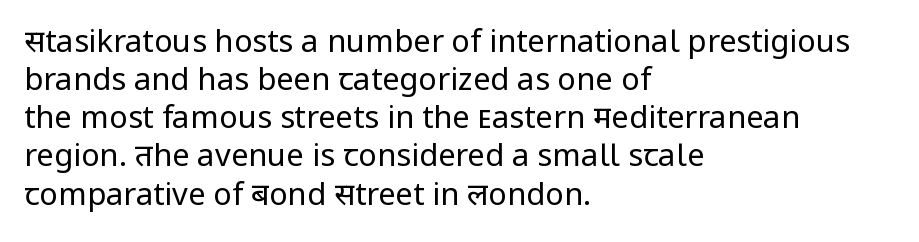
The specimen reads as upright at a glance. Plain, unruled lines of type. The rendering keeps characters at their native spacing. Stem width sits at or under what a default text font uses.
